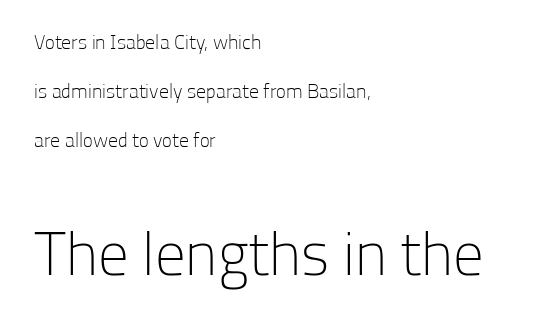
Q: Is the text bold? A: No.
Q: Is the text italic (slanted)? A: No, it is upright.
Q: Is the typeface a serif or a sans-serif typeface? A: Sans-serif.
Q: Is the text underlined? A: No.
Q: How is the paragraph aligned? A: Left-aligned.
Q: Is the spacing between letters normal or unusually wide? A: Normal.
Q: Is the spacing between lines tight, normal or loose? A: Loose.
Q: Which block of text is set in a larger size, the first (top) or the second (bottom)? A: The second (bottom) one.
Q: Width (condensed, normal, or wide)? A: Normal.
Q: Stroke contrast? A: Low.
Q: x-height? A: Medium.
Q: Monospaced? A: No.
